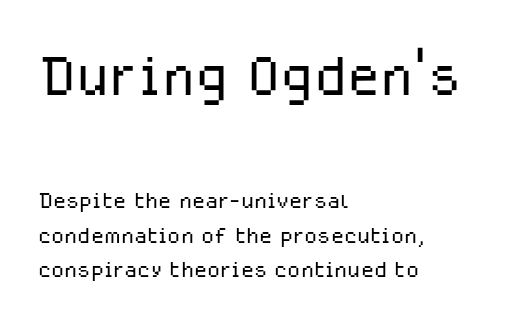
The image shows 76 px light sans-serif type, upright; set left-aligned, tight line spacing (1.14x), normal letter spacing, not underlined; the first (top) block is 2.53x larger; low stroke contrast and a medium x-height.
